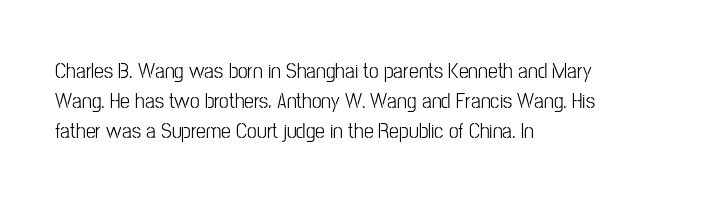
The image shows 22 px text type, upright; set left-aligned, normal line spacing (1.37x), normal letter spacing, not underlined.
